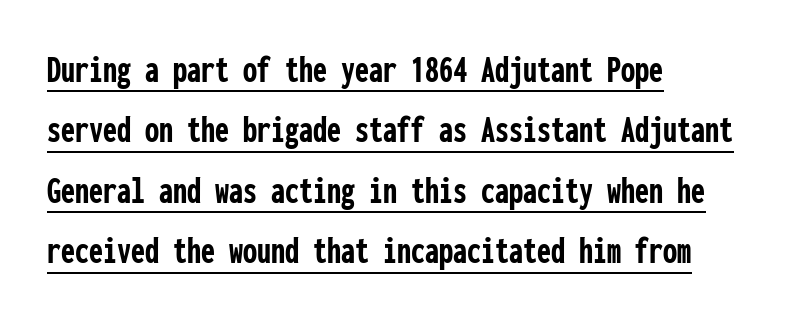
{"serif": "no", "italic": "no", "bold": "yes", "weight": "semibold", "width": "condensed", "stroke_contrast": "low", "x_height": "medium", "monospaced": "yes", "underline": "yes", "align": "left", "line_spacing": "normal", "line_spacing_ratio": 1.51, "letter_spacing": "normal", "letter_spacing_em": 0.0, "glyph_px": 40}
